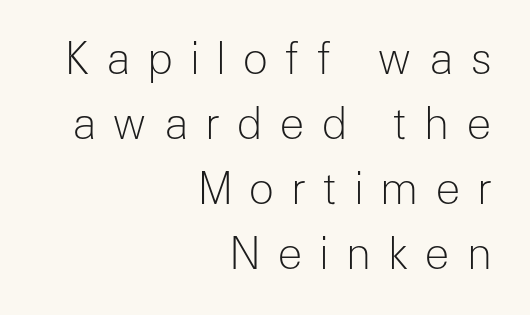
{"serif": "no", "italic": "no", "bold": "no", "weight": "light", "width": "normal", "stroke_contrast": "low", "x_height": "medium", "monospaced": "no", "underline": "no", "align": "right", "line_spacing": "normal", "line_spacing_ratio": 1.51, "letter_spacing": "wide", "letter_spacing_em": 0.38, "glyph_px": 43}
